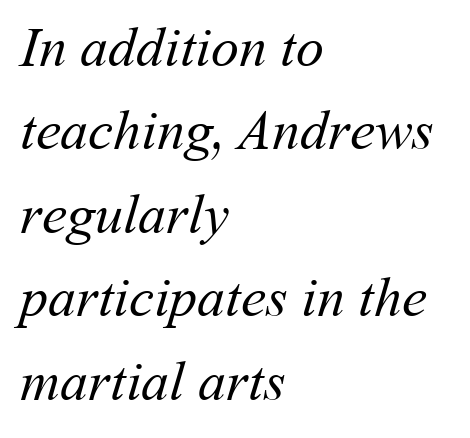
{"bold": "no", "weight": "regular", "width": "normal", "stroke_contrast": "medium", "x_height": "medium", "monospaced": "no", "underline": "no", "align": "left", "line_spacing": "normal", "line_spacing_ratio": 1.49, "letter_spacing": "normal", "letter_spacing_em": 0.0, "glyph_px": 56}
